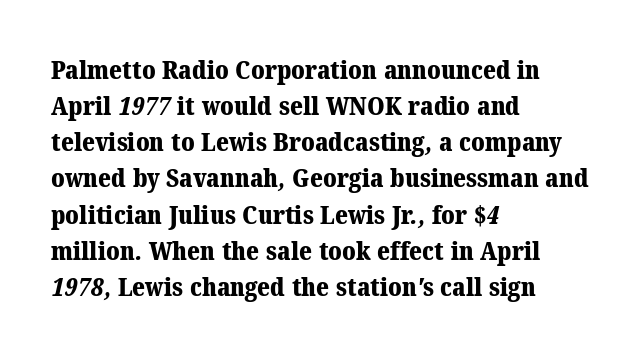
The image shows 26 px bold type; set left-aligned, normal line spacing (1.39x), normal letter spacing, not underlined.
